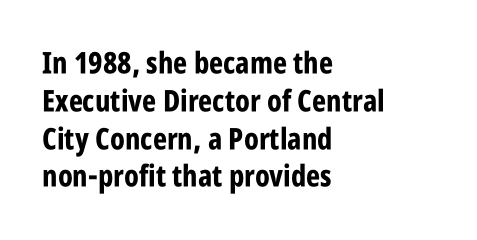
{"serif": "no", "italic": "no", "bold": "yes", "weight": "bold", "width": "condensed", "stroke_contrast": "low", "x_height": "large", "monospaced": "no", "underline": "no", "align": "left", "line_spacing": "normal", "line_spacing_ratio": 1.26, "letter_spacing": "normal", "letter_spacing_em": 0.0, "glyph_px": 30}
